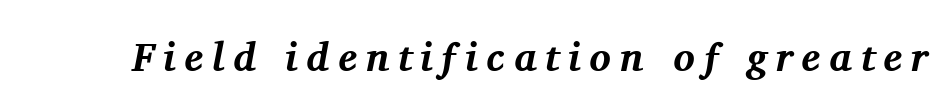
Q: Is the text bold? A: Yes.
Q: Is the text italic (slanted)? A: Yes, it leans right by about 11 degrees.
Q: Is the typeface a serif or a sans-serif typeface? A: Serif.
Q: Is the text underlined? A: No.
Q: Is the spacing between letters normal or unusually wide? A: Unusually wide.
Q: Width (condensed, normal, or wide)? A: Normal.
Q: Stroke contrast? A: Medium.
Q: x-height? A: Medium.
Q: Monospaced? A: No.
